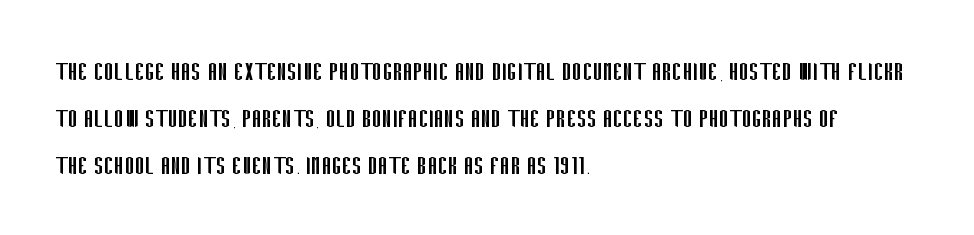
The image shows 30 px regular-weight, condensed sans-serif type, upright; set left-aligned, normal line spacing (1.57x), normal letter spacing, not underlined; low stroke contrast and a large x-height.
